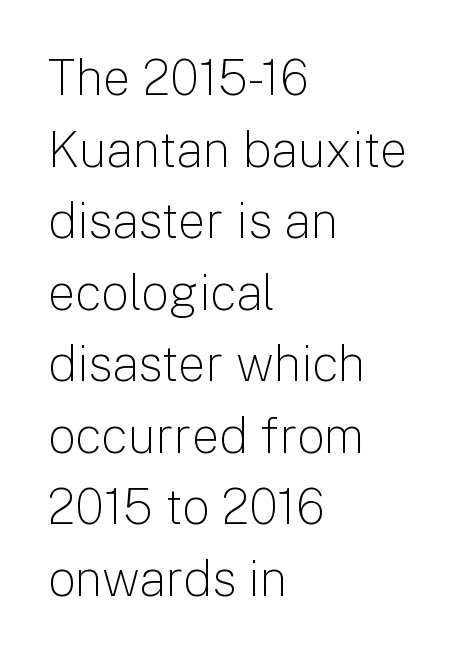
Q: Is the text bold? A: No.
Q: Is the text italic (slanted)? A: No, it is upright.
Q: Is the typeface a serif or a sans-serif typeface? A: Sans-serif.
Q: Is the text underlined? A: No.
Q: How is the paragraph aligned? A: Left-aligned.
Q: Is the spacing between letters normal or unusually wide? A: Normal.
Q: Is the spacing between lines tight, normal or loose? A: Normal.
Q: Width (condensed, normal, or wide)? A: Normal.
Q: Stroke contrast? A: Low.
Q: x-height? A: Medium.
Q: Monospaced? A: No.
